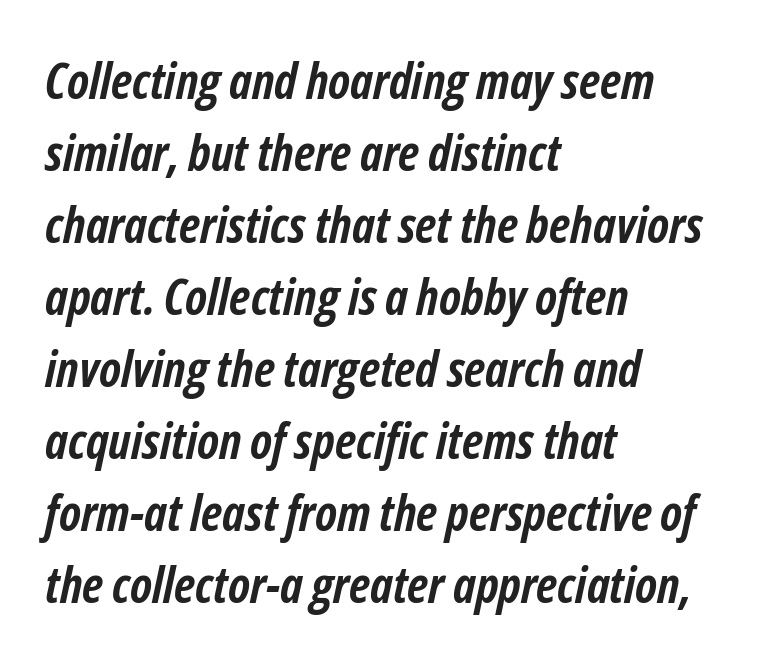
One glance says typical: line gaps are just what's usual. Each letter keeps its own natural width here, so spacing adapts to shape. The glyphs have the mass of a bold cut. A bare baseline throughout the passage. Short note: letters normally spaced. The paragraph has a hard left edge and a soft right edge.
